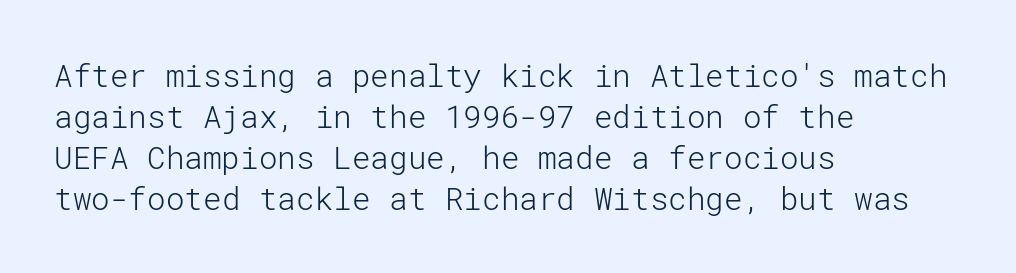
The line texture is even and compact thanks to regular tracking. Stroke terminals: plain, sans-serif. Teacher's note: observe the even left margin — that is flush-left alignment. The strokes are not fattened; the text isn't bold. Posture: upright roman.
